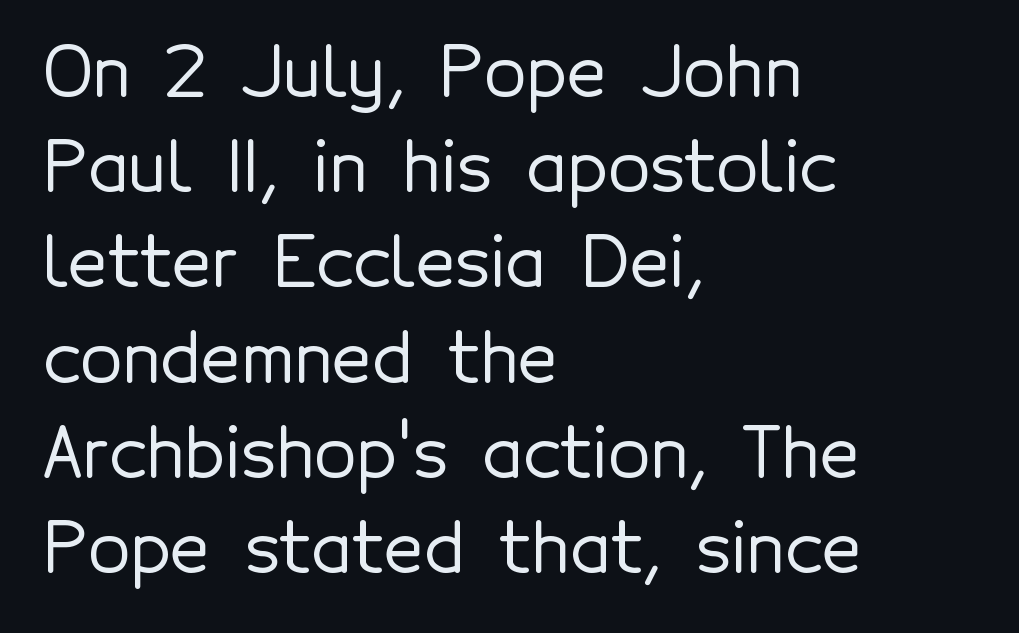
The image shows 69 px sans-serif type, upright; set left-aligned, normal line spacing (1.38x), normal letter spacing, not underlined; a medium x-height.
